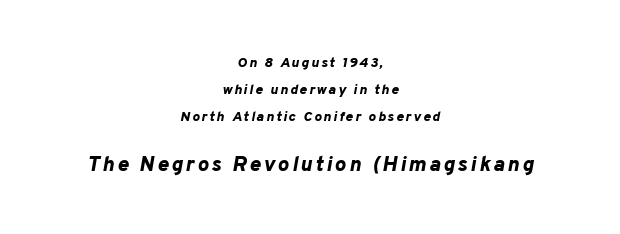
Q: Is the text bold? A: Yes.
Q: Is the text italic (slanted)? A: Yes, it leans right by about 10 degrees.
Q: Is the text underlined? A: No.
Q: How is the paragraph aligned? A: Centered.
Q: Is the spacing between lines tight, normal or loose? A: Loose.
Q: Which block of text is set in a larger size, the first (top) or the second (bottom)? A: The second (bottom) one.
